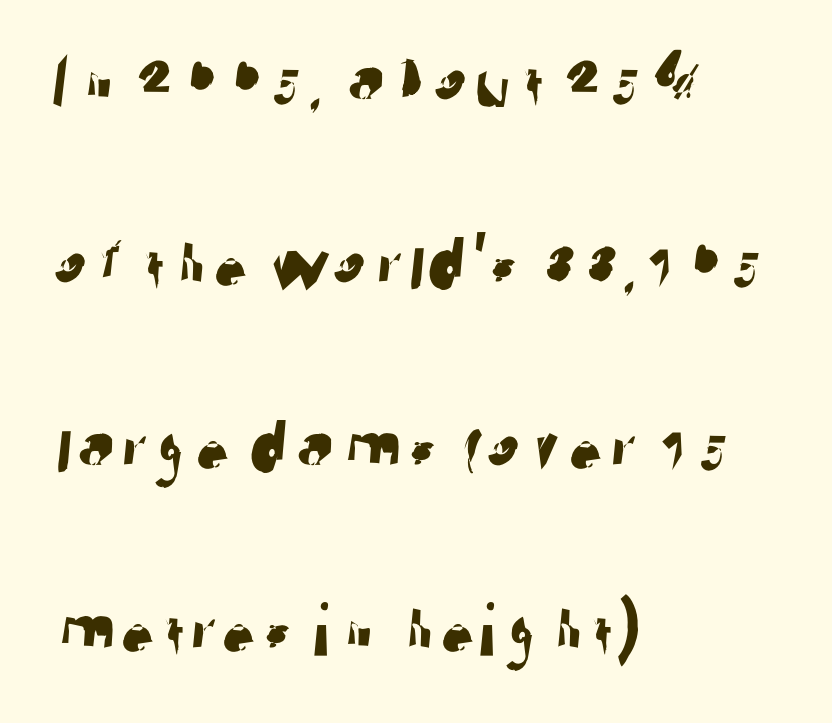
{"serif": "no", "width": "normal", "stroke_contrast": "low", "x_height": "medium", "monospaced": "no", "underline": "no", "align": "left", "line_spacing": "loose", "line_spacing_ratio": 2.41, "letter_spacing": "normal", "letter_spacing_em": 0.0, "glyph_px": 76}
